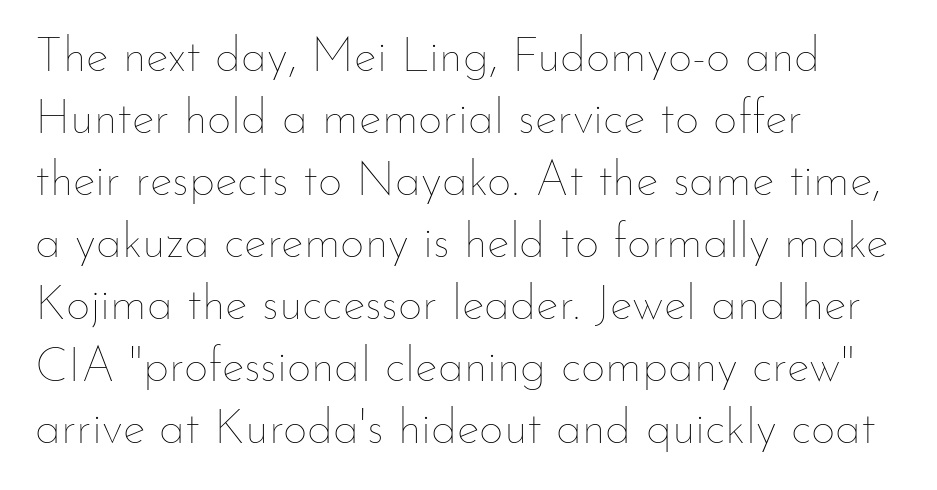
Characters follow at the spacing the type designer built in. A roman cut, with each character standing at attention. The font is comparable to plain body text, perhaps lighter. Glance below the letters and you will spot only blank space.
